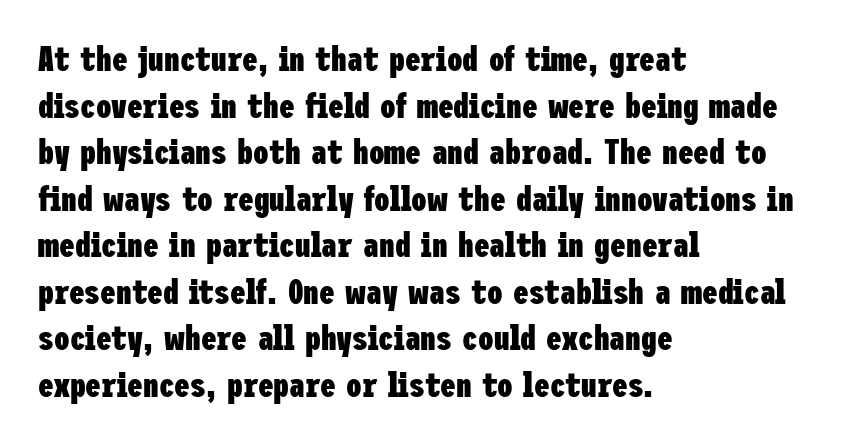
In terms of letterspacing, this is plain default setting. Rendered with straight, roman letterforms. Every letter is thick-stroked: bold, no question. No feet cap the strokes, marking this as sans-serif type. Compared with a centered layout, this one pins lines to the left instead. Honestly, the row spacing looks completely unremarkable.
